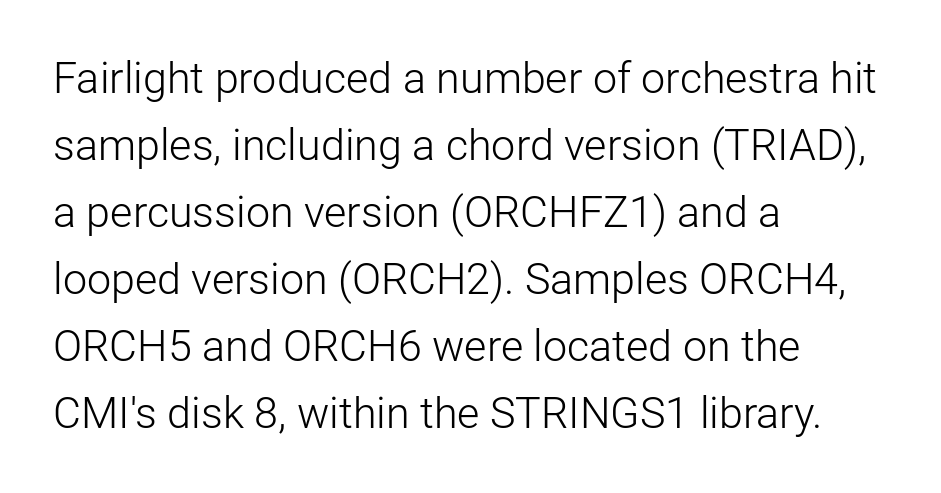
Quick note: not italic, upright. The passage shown is not underscored anywhere. The rag falls on the right side of this text block. Each letter keeps its own natural width here, so spacing adapts to shape. Tracking here is standard; glyphs follow each other at the usual distance.
